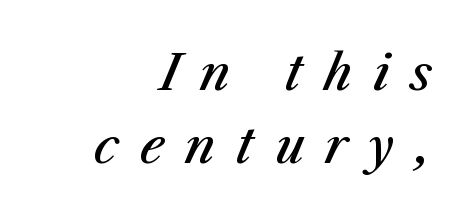
{"italic": "yes", "lean": "right", "slant_degrees": 23, "bold": "semi", "weight": "semibold", "width": "normal", "stroke_contrast": "medium", "x_height": "medium", "monospaced": "no", "underline": "no", "align": "right", "line_spacing": "normal", "line_spacing_ratio": 1.53, "letter_spacing": "wide", "letter_spacing_em": 0.44, "glyph_px": 48}
